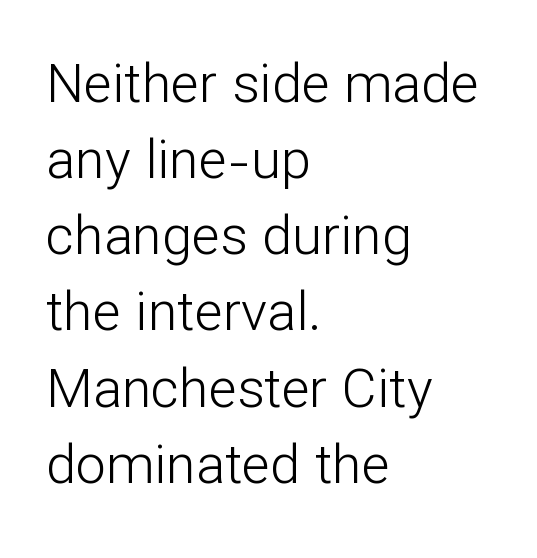
The words here are not underlined. Left-aligned paragraph, ragged on the right. Unbolded letterforms with no extra heft. Between one letter and the next there's only the usual sliver of space.
